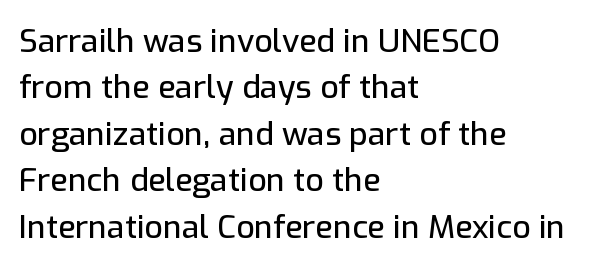
{"serif": "no", "italic": "no", "width": "normal", "stroke_contrast": "low", "x_height": "medium", "monospaced": "no", "underline": "no", "align": "left", "line_spacing": "normal", "line_spacing_ratio": 1.45, "letter_spacing": "normal", "letter_spacing_em": 0.0, "glyph_px": 32}
